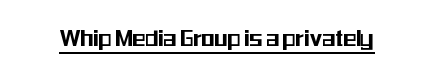
Q: Is the text italic (slanted)? A: No, it is upright.
Q: Is the text underlined? A: Yes.
Q: Is the spacing between letters normal or unusually wide? A: Normal.
